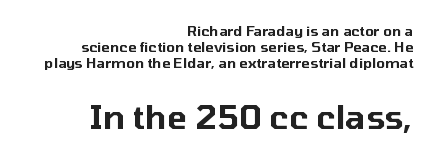
Horizontal alignment here is rightward, an uncommon choice for prose. Characters follow at the spacing the type designer built in. This is the regular roman posture of the typeface. Underline: absent. Summary of vertical rhythm: compact, with narrow interline spacing.
